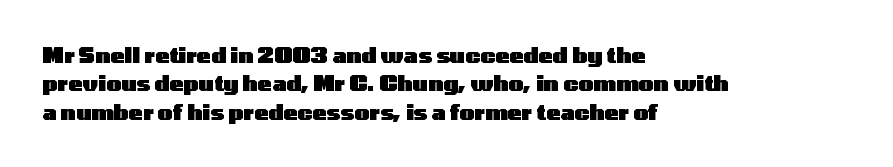
{"italic": "no", "bold": "yes", "underline": "no", "align": "left", "line_spacing": "normal", "line_spacing_ratio": 1.35, "letter_spacing": "normal", "letter_spacing_em": 0.0, "glyph_px": 21}
